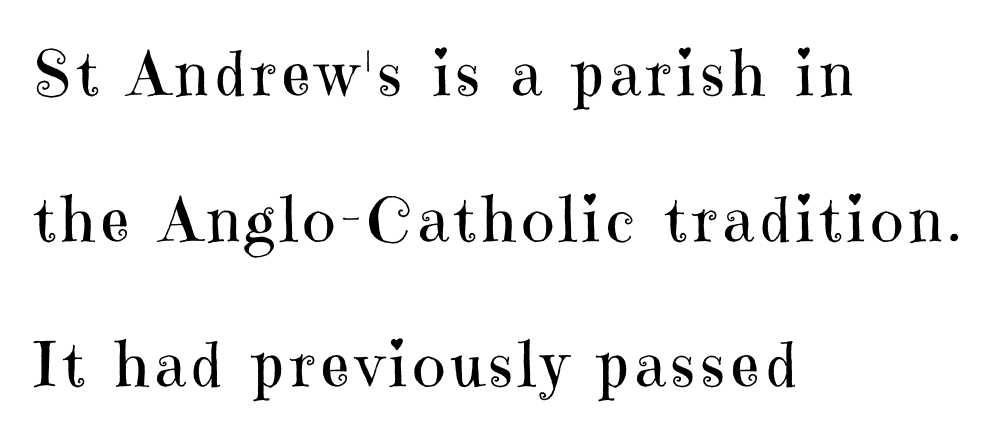
{"serif": "yes", "italic": "no", "bold": "no", "weight": "regular", "width": "normal", "stroke_contrast": "high", "x_height": "medium", "monospaced": "no", "underline": "no", "align": "left", "line_spacing": "loose", "line_spacing_ratio": 2.35, "glyph_px": 62}
